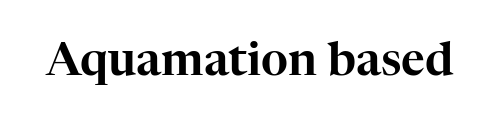
Here the glyphs are tracked normally, forming tight word shapes. Nope, not italic — everything's standing straight. In terms of letterform style, serifs are clearly present. The rendering uses natural spacing where letterforms have individual widths. Descenders hang freely into open space.
